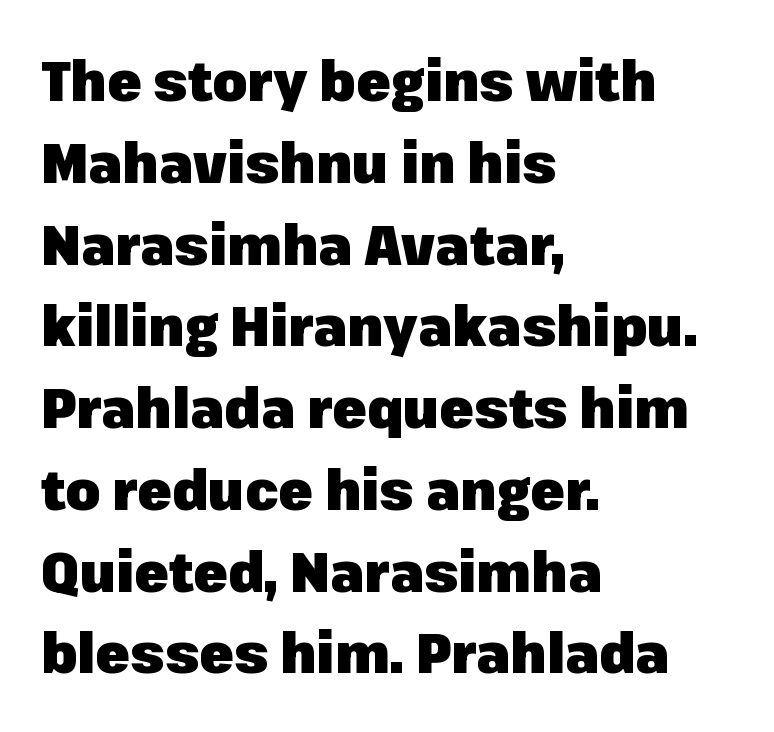
{"serif": "no", "italic": "no", "bold": "yes", "weight": "heavy", "width": "normal", "stroke_contrast": "low", "x_height": "medium", "monospaced": "no", "underline": "no", "align": "left", "line_spacing": "normal", "line_spacing_ratio": 1.46, "letter_spacing": "normal", "letter_spacing_em": 0.0, "glyph_px": 56}
